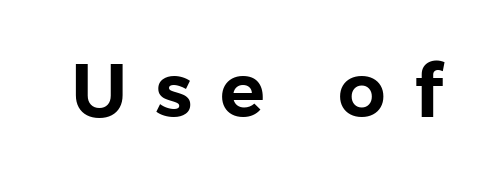
The image shows 75 px sans-serif type, upright; set unusually wide letter spacing (+0.37 em), not underlined; low stroke contrast and a medium x-height.
